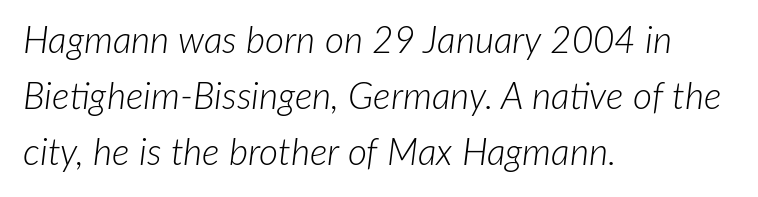
{"italic": "yes", "lean": "right", "slant_degrees": 7, "bold": "no", "weight": "light", "width": "normal", "stroke_contrast": "low", "x_height": "medium", "monospaced": "no", "underline": "no", "align": "left", "line_spacing": "normal", "line_spacing_ratio": 1.52, "letter_spacing": "normal", "letter_spacing_em": 0.0, "glyph_px": 37}
